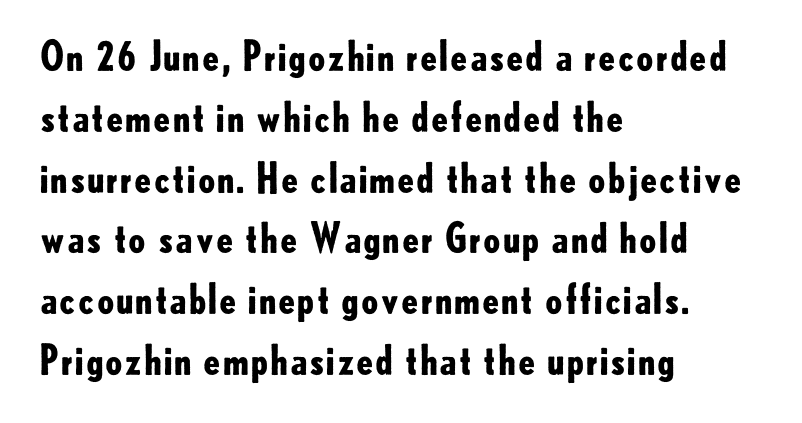
Is there any slant? The stems are plumb. Looks like regular typesetting: each glyph gets only the width it needs. The typesetter chose a ragged-right arrangement here. The baseline area is clear.
